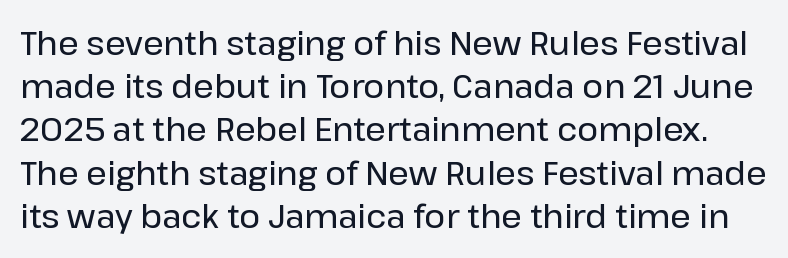
Inter-character spacing is left at the font's built-in metrics. The face used here is a sans, in the tradition of grotesques and geometrics. A typesetter would call this proportional, since set widths differ per character. Vertically, the passage feels balanced, rows spaced as you'd expect.
